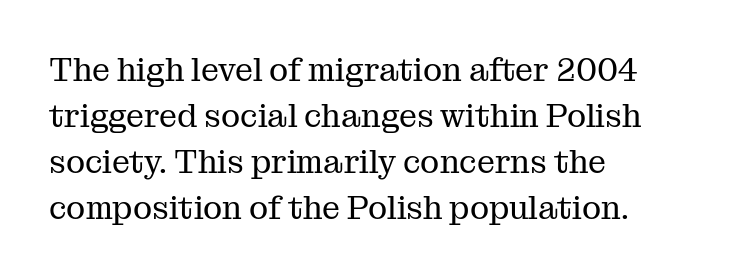
Q: Is the text bold? A: No.
Q: Is the text italic (slanted)? A: No, it is upright.
Q: Is the typeface a serif or a sans-serif typeface? A: Serif.
Q: Is the text underlined? A: No.
Q: How is the paragraph aligned? A: Left-aligned.
Q: Is the spacing between letters normal or unusually wide? A: Normal.
Q: Is the spacing between lines tight, normal or loose? A: Normal.
Q: Width (condensed, normal, or wide)? A: Normal.
Q: Stroke contrast? A: Medium.
Q: x-height? A: Medium.
Q: Monospaced? A: No.
